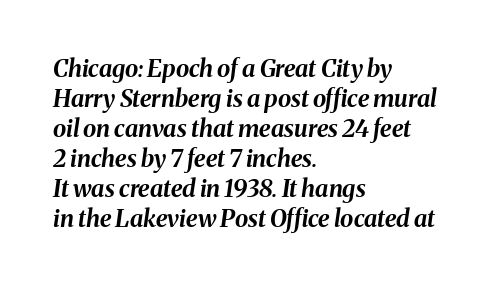
The image shows 24 px bold type, italic (leaning right); set left-aligned, normal line spacing (1.25x), normal letter spacing, not underlined.
